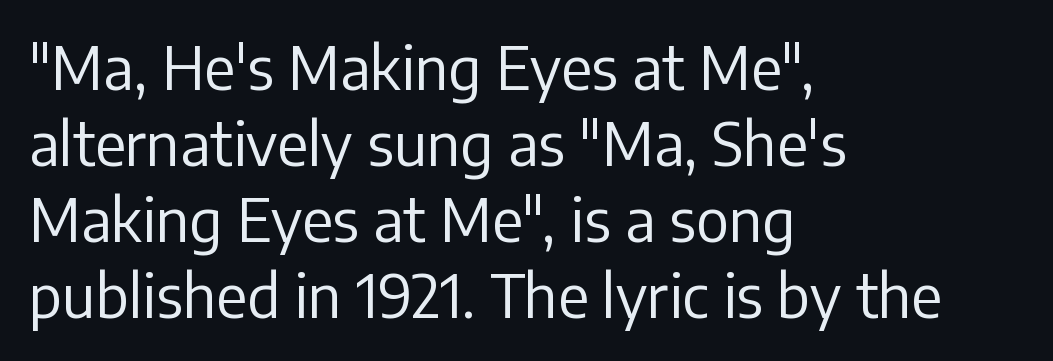
The image shows 59 px regular-weight sans-serif type, upright; set left-aligned, normal line spacing (1.29x), normal letter spacing, not underlined; low stroke contrast and a medium x-height.
